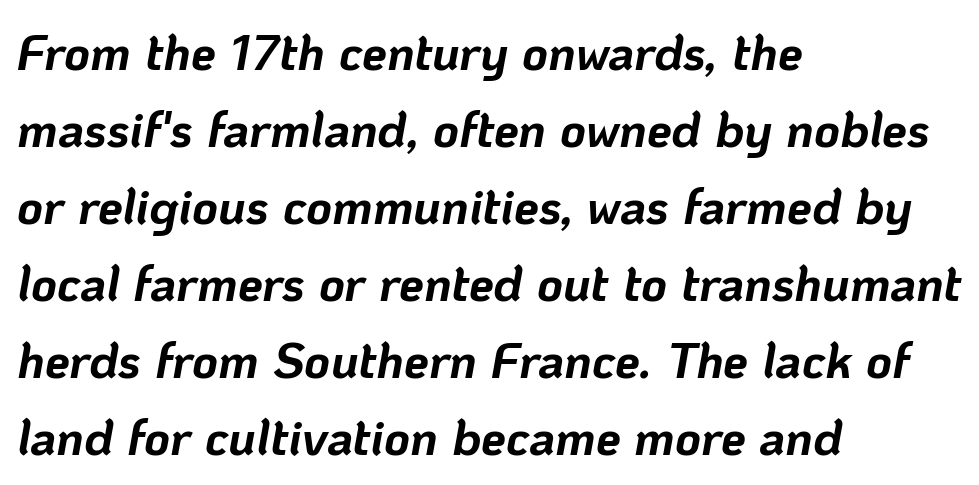
The area under the type is left untouched. Nobody touched the tracking dial on this one. What's the leading like? Ordinary, nothing unusual. Here the designer chose a conventional face with non-uniform glyph widths. Italic? Definitely — the glyphs are oblique. Notice how the passage keeps a crisp vertical edge on the left only.
